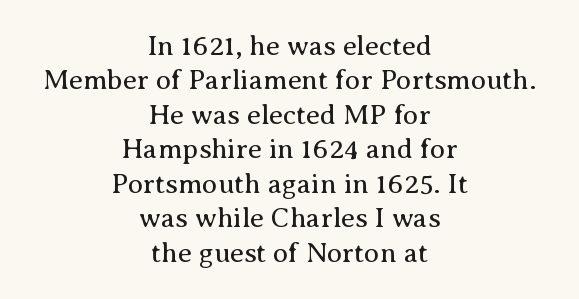
The image shows 28 px regular-weight serif type, upright; set centered, line spacing 1.23x, normal letter spacing, not underlined; medium stroke contrast and a medium x-height.
